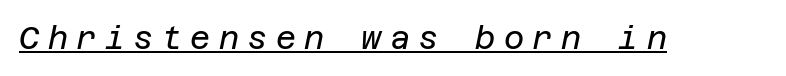
The face used here is rendered with a markedly widened letterfit. The sample's only ornament is a line tracing under the words. No extra ink here — the face is not bold. Looking at the ascenders, they clearly lean.
